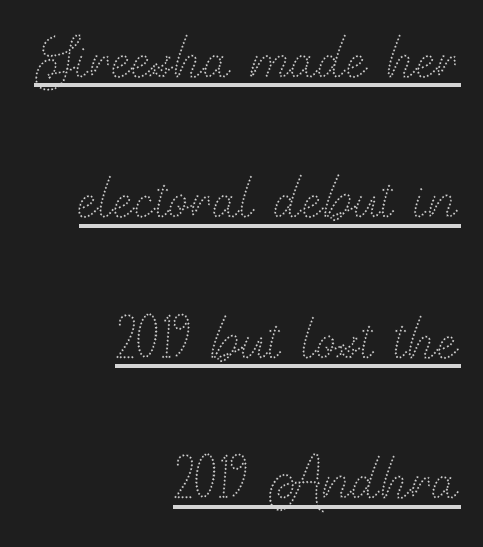
The image shows 78 px thin type; set right-aligned, line spacing 1.8x, normal letter spacing, underlined; medium stroke contrast and a small x-height.
